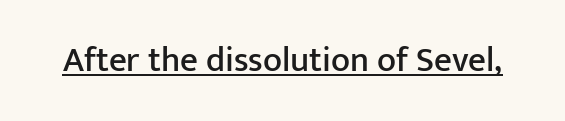
Examine the stroke ends and you'll find no serifs. Notice how the stems are strictly vertical — no italics here. You could not count columns in this text — the font is proportionally spaced. Observe the ordinary spacing: letters are neighbours, not strangers. The specimen includes a rule beneath the text block's lines.
